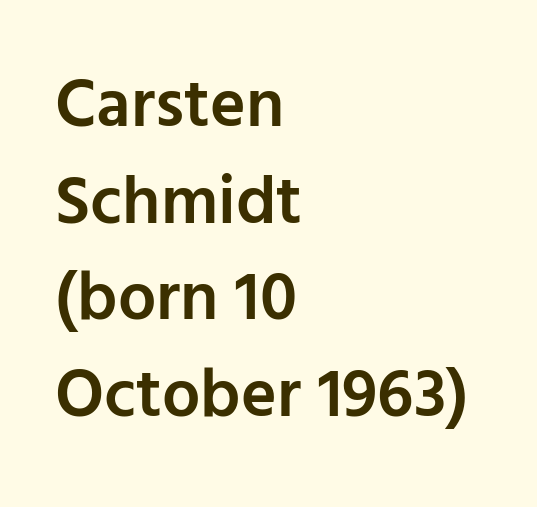
{"serif": "no", "italic": "no", "bold": "semi", "weight": "semibold", "width": "normal", "stroke_contrast": "low", "x_height": "medium", "monospaced": "no", "underline": "no", "align": "left", "line_spacing": "normal", "line_spacing_ratio": 1.42, "letter_spacing": "normal", "letter_spacing_em": 0.0, "glyph_px": 68}
